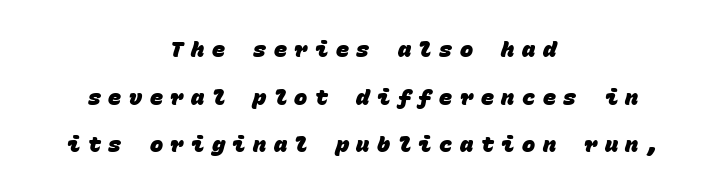
The line-height multiplier appears high, well above default. The specimen omits any rule beneath the text block's lines. The rendering positions every line midway between the sides. Caption: expanded tracking, letters set apart. I'd describe the lettering as bold — thick and assertive.
